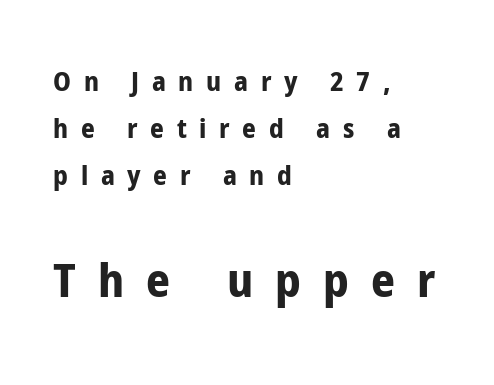
The area under the type is left untouched. Does the bottom block carry the larger type? Yes, it does. This is sans-serif lettering, the kind often seen on screens and signage. Posture: upright roman. This rendering uses left alignment, leaving the right contour irregular.
